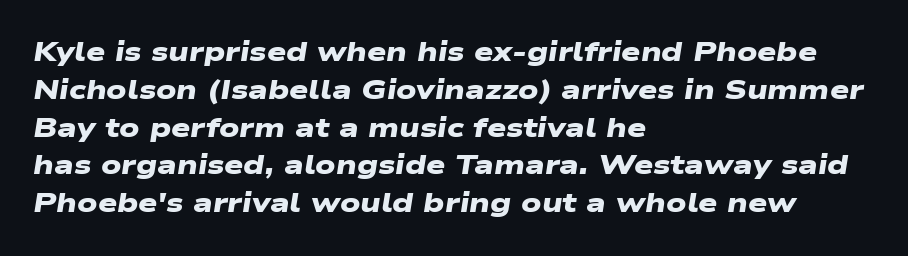
Q: Is the text bold? A: Yes.
Q: Is the text underlined? A: No.
Q: How is the paragraph aligned? A: Left-aligned.
Q: Is the spacing between letters normal or unusually wide? A: Normal.
Q: Is the spacing between lines tight, normal or loose? A: Normal.
